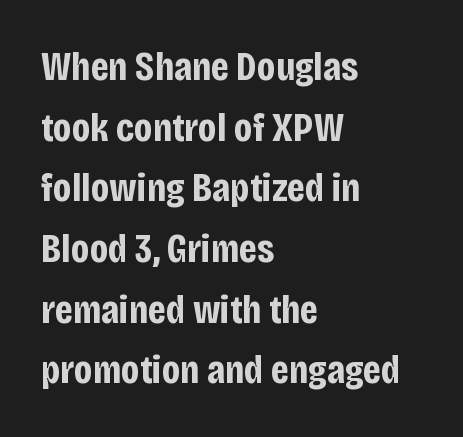
Q: Is the text bold? A: Yes.
Q: Is the text italic (slanted)? A: No, it is upright.
Q: Is the typeface a serif or a sans-serif typeface? A: Sans-serif.
Q: Is the text underlined? A: No.
Q: How is the paragraph aligned? A: Left-aligned.
Q: Is the spacing between letters normal or unusually wide? A: Normal.
Q: Is the spacing between lines tight, normal or loose? A: Normal.
Q: Width (condensed, normal, or wide)? A: Condensed.
Q: Stroke contrast? A: Low.
Q: x-height? A: Large.
Q: Monospaced? A: No.
